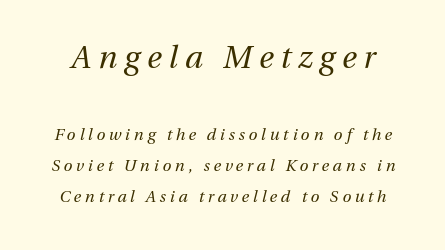
{"italic": "yes", "lean": "right", "slant_degrees": 13, "bold": "no", "weight": "regular", "width": "normal", "stroke_contrast": "medium", "x_height": "medium", "monospaced": "no", "underline": "no", "line_spacing": "loose", "line_spacing_ratio": 1.92, "letter_spacing": "wide", "letter_spacing_em": 0.23, "larger_block": "first", "size_ratio": 1.94, "glyph_px": 31}
